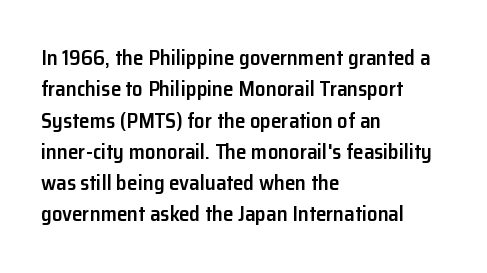
Emphasis by weight is partial: semibold. A typesetter would call this leading conventional body-copy spacing. The rendering keeps characters at their native spacing. This is roman type, the default non-slanted kind. Compared with a centered layout, this one pins lines to the left instead.
